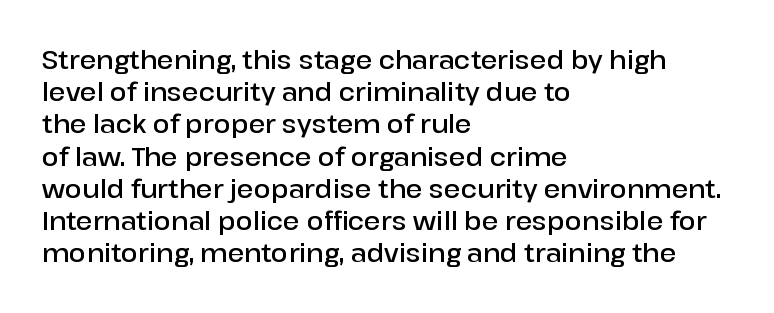
The image shows 25 px text type, upright; set left-aligned, normal line spacing (1.29x), normal letter spacing, not underlined.
